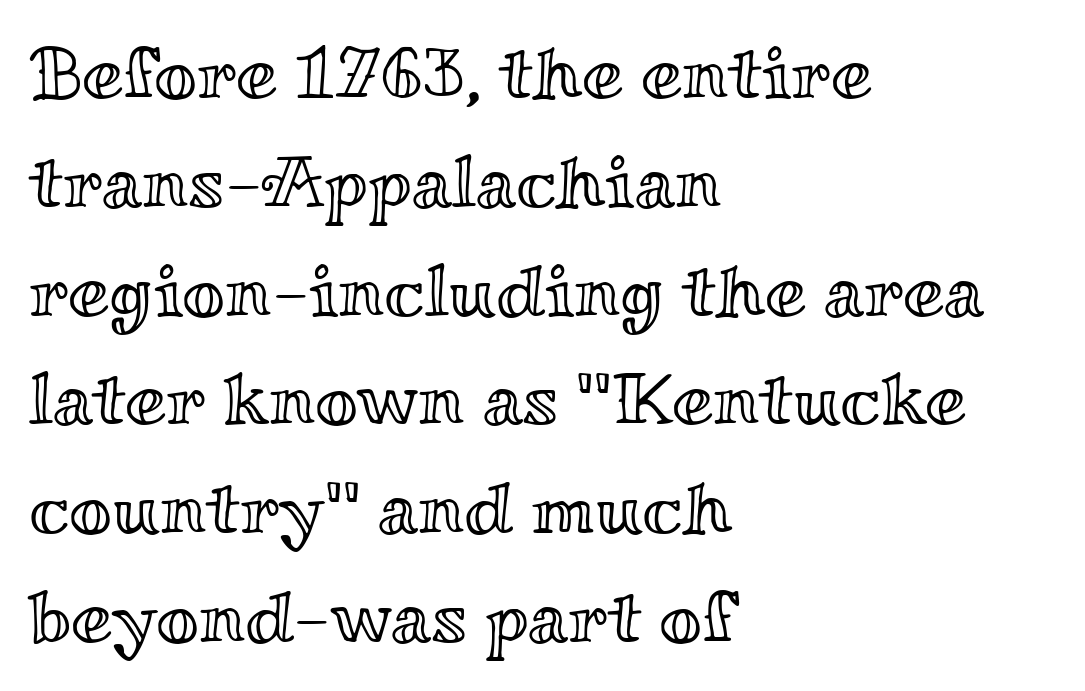
Q: Is the text italic (slanted)? A: No, it is upright.
Q: Is the text underlined? A: No.
Q: How is the paragraph aligned? A: Left-aligned.
Q: Is the spacing between letters normal or unusually wide? A: Normal.
Q: Is the spacing between lines tight, normal or loose? A: Normal.
Q: Width (condensed, normal, or wide)? A: Wide.
Q: x-height? A: Small.
Q: Monospaced? A: No.
